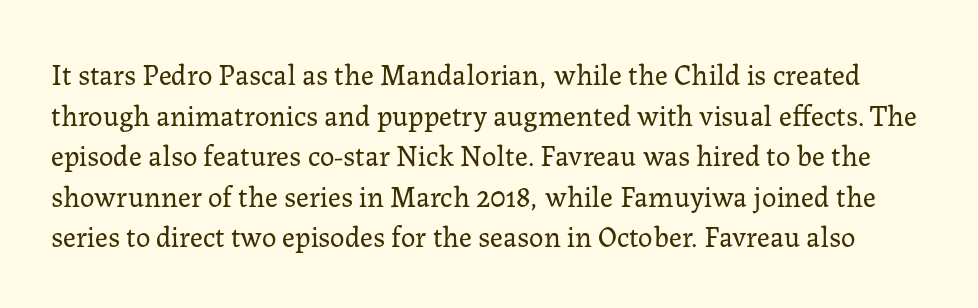
Each letter keeps its own natural width here, so spacing adapts to shape. Line spacing here is normal. A roman cut, with each character standing at attention. Spacing between characters is what you'd get straight out of the box. These glyphs show unthickened strokes, regular width or finer. Serifs: yes, visible at the terminals of the letterforms.
